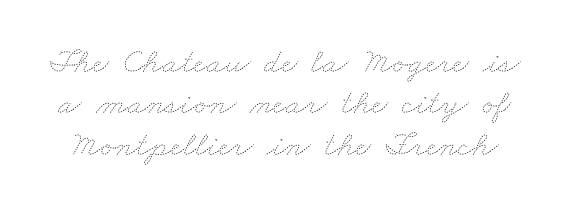
Q: Is the text bold? A: No.
Q: Is the text underlined? A: No.
Q: Is the spacing between letters normal or unusually wide? A: Normal.
Q: Width (condensed, normal, or wide)? A: Wide.
Q: Stroke contrast? A: Low.
Q: x-height? A: Small.
Q: Monospaced? A: No.
